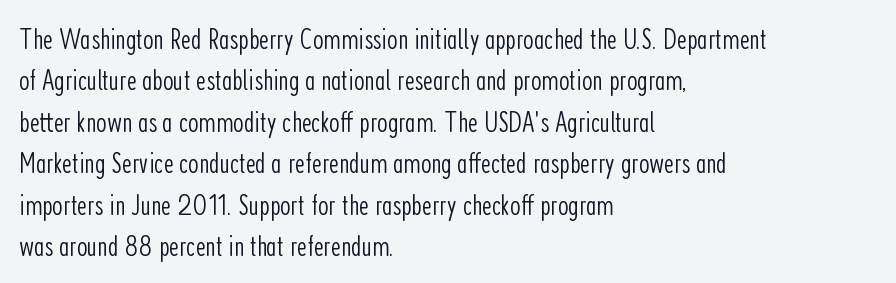
Font category for this specimen: sans-serif. Visually the block forms a straight wall on the left and a jagged coastline on the right. Does the leading feel generous? No, just average. Weight: regular or lighter.
